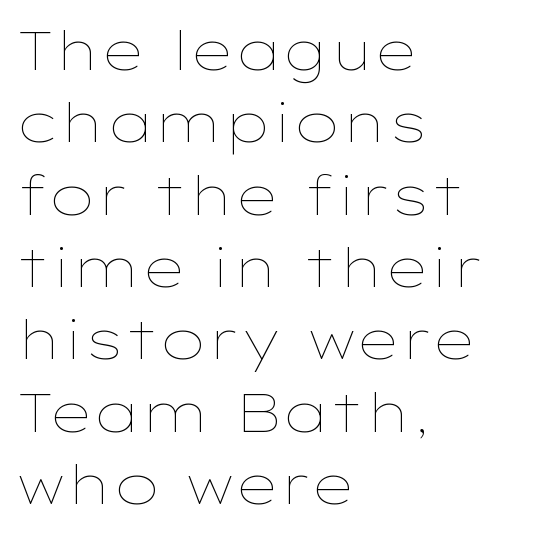
{"italic": "no", "bold": "no", "weight": "thin", "width": "wide", "stroke_contrast": "low", "x_height": "medium", "monospaced": "no", "underline": "no", "align": "left", "line_spacing": "normal", "line_spacing_ratio": 1.34, "letter_spacing": "normal", "letter_spacing_em": 0.0, "glyph_px": 54}
